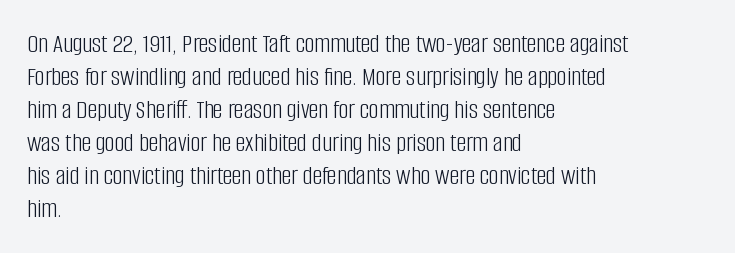
Q: Is the text bold? A: No.
Q: Is the text italic (slanted)? A: No, it is upright.
Q: Is the text underlined? A: No.
Q: How is the paragraph aligned? A: Left-aligned.
Q: Is the spacing between letters normal or unusually wide? A: Normal.
